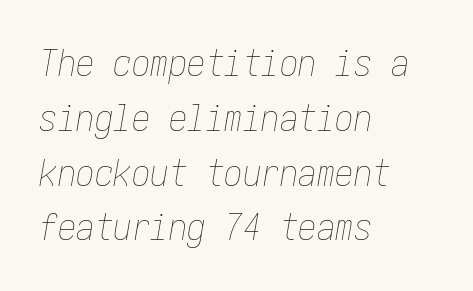
Q: Is the text bold? A: No.
Q: Is the text italic (slanted)? A: Yes, it leans right by about 10 degrees.
Q: Is the text underlined? A: No.
Q: How is the paragraph aligned? A: Left-aligned.
Q: Is the spacing between letters normal or unusually wide? A: Normal.
Q: Is the spacing between lines tight, normal or loose? A: Normal.
Q: Width (condensed, normal, or wide)? A: Condensed.
Q: Stroke contrast? A: Low.
Q: x-height? A: Medium.
